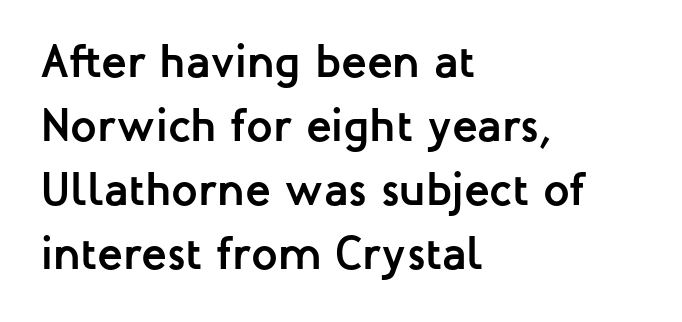
{"serif": "no", "italic": "no", "bold": "yes", "weight": "semibold", "width": "normal", "stroke_contrast": "low", "x_height": "medium", "monospaced": "no", "underline": "no", "align": "left", "line_spacing": "normal", "line_spacing_ratio": 1.36, "letter_spacing": "normal", "letter_spacing_em": 0.0, "glyph_px": 47}
